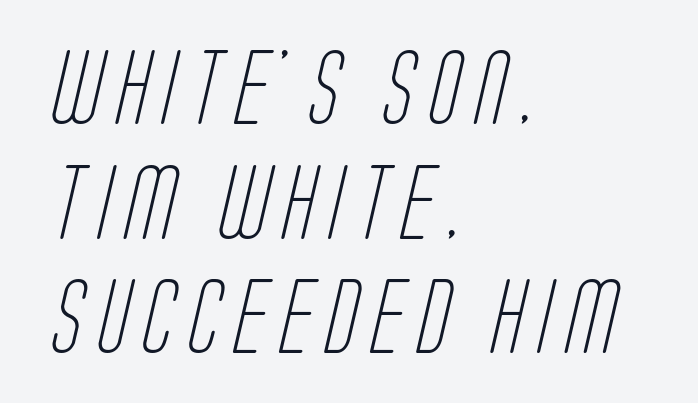
The passage shown is typed in a proportional face where columns would drift. Quick note: underline off. Successive baselines arrive at the customary interval. Visually the block forms a straight wall on the left and a jagged coastline on the right. Regarding serifs, this sample does without them. These glyphs show unthickened strokes, regular width or finer.
